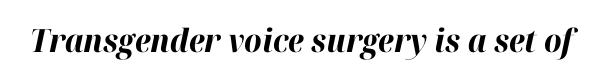
Each row of text sits above clean, open space. Spacing verdict: proportional, widths tailored to each character. Words appear dense and cohesive because spacing is normal. Quick note: italic.
